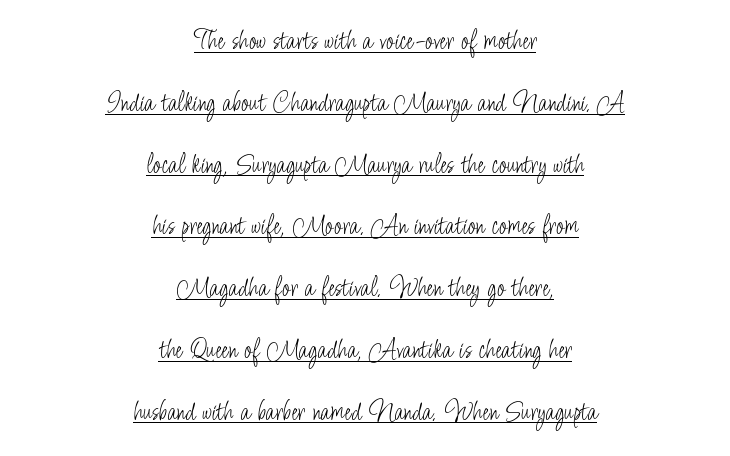
Q: Is the text bold? A: No.
Q: Is the text italic (slanted)? A: Yes.
Q: Is the typeface a serif or a sans-serif typeface? A: Sans-serif.
Q: Is the text underlined? A: Yes.
Q: How is the paragraph aligned? A: Centered.
Q: Is the spacing between letters normal or unusually wide? A: Normal.
Q: Is the spacing between lines tight, normal or loose? A: Loose.
Q: Width (condensed, normal, or wide)? A: Condensed.
Q: Stroke contrast? A: Low.
Q: x-height? A: Small.
Q: Monospaced? A: No.
